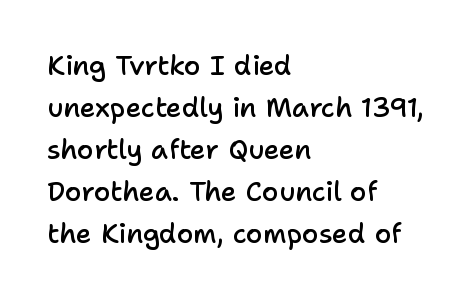
Successive baselines arrive at the customary interval. These lines stack with their left ends in a neat column. Italic? Not at all — the glyphs are vertical. The tracking reads as untouched default to a designer's eye.
